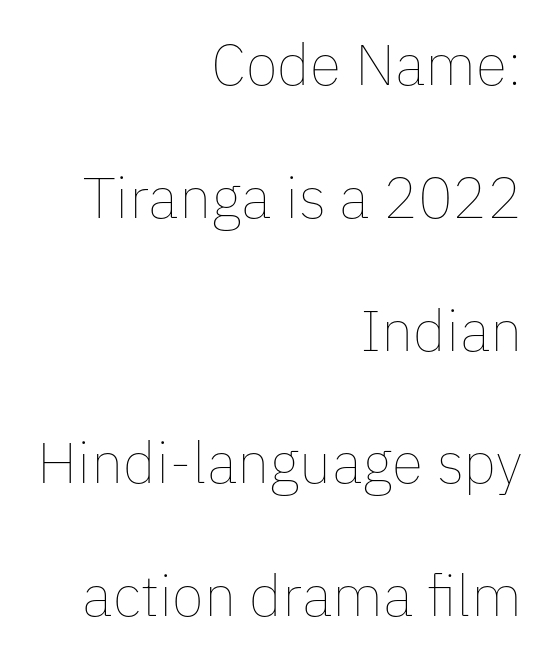
Q: Is the text bold? A: No.
Q: Is the text italic (slanted)? A: No, it is upright.
Q: Is the text underlined? A: No.
Q: How is the paragraph aligned? A: Right-aligned.
Q: Is the spacing between letters normal or unusually wide? A: Normal.
Q: Is the spacing between lines tight, normal or loose? A: Loose.
Q: Width (condensed, normal, or wide)? A: Normal.
Q: Stroke contrast? A: Low.
Q: x-height? A: Medium.
Q: Monospaced? A: No.
